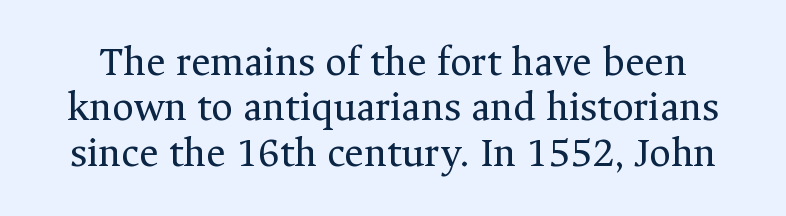
These lines are composed in type with serifs. A light-to-regular cut is what we see here. Think of a printed novel: that variable character pitch is what you see here. Descender tails drop into unmarked territory. Quick note: not italic, upright.
